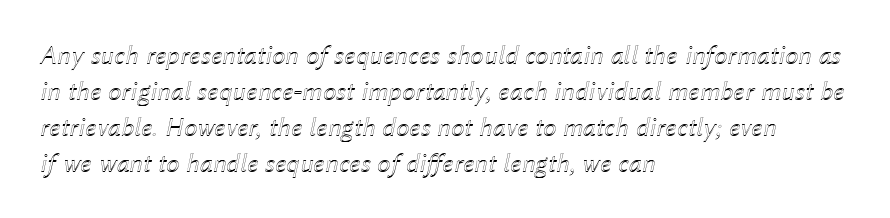
The rendering applies a slant to the glyphs. Descender tails drop into unmarked territory. Compared with a centered layout, this one pins lines to the left instead. Summary of vertical rhythm: regular, with standard interline spacing. There is no visible air inserted between adjacent glyphs.
